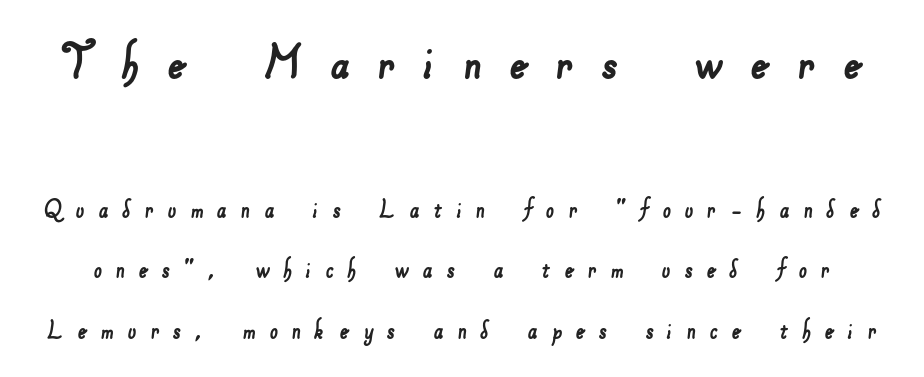
The image shows 58 px sans-serif type; set loose line spacing (2.07x), unusually wide letter spacing (+0.48 em), not underlined; the first (top) block is 2.0x larger; low stroke contrast and a small x-height.
